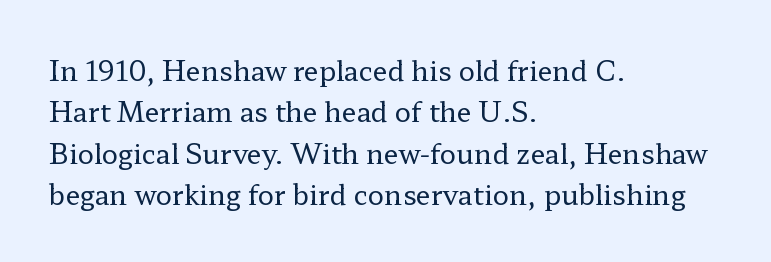
In terms of leading, this rendering sits right in the middle. The lettering stays uniformly vertical, giving the passage a roman look. Decoration check: the copy has no underline. The passage shown is not bold in any degree. How are the letters spaced? Ordinarily, with no added tracking.
